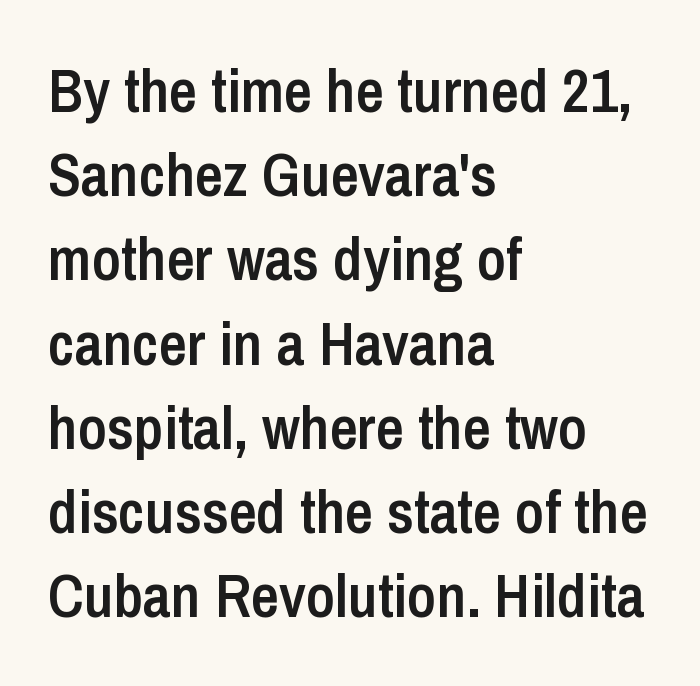
The image shows 61 px semibold, condensed sans-serif type, upright; set left-aligned, normal line spacing (1.38x), normal letter spacing, not underlined; low stroke contrast and a medium x-height.
